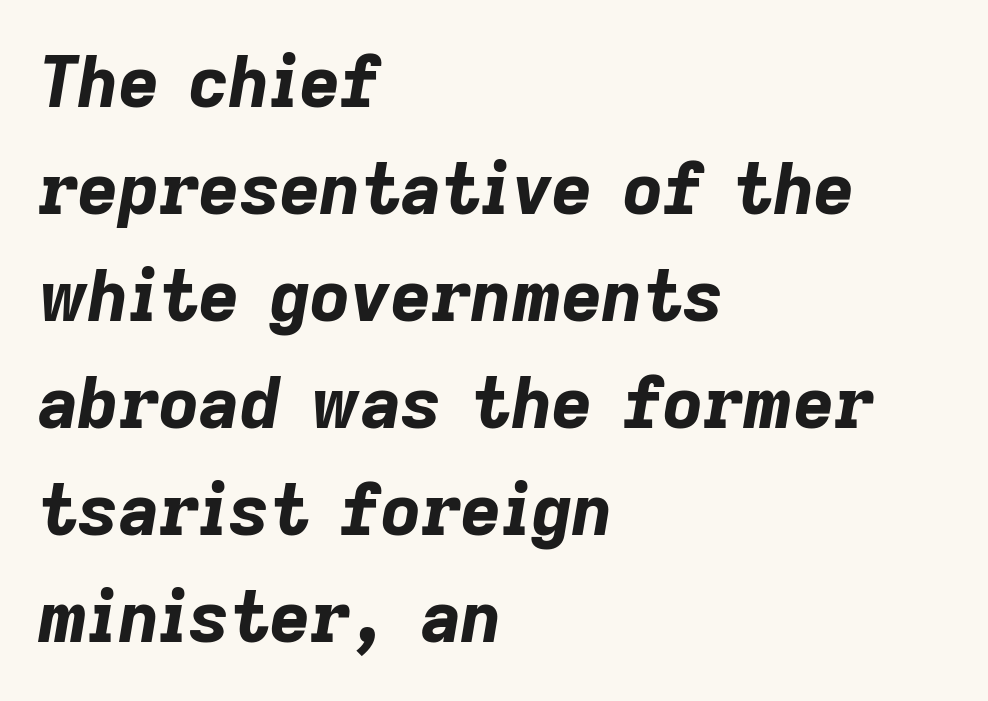
{"italic": "yes", "lean": "right", "slant_degrees": 9, "bold": "yes", "weight": "bold", "width": "normal", "stroke_contrast": "low", "x_height": "medium", "monospaced": "no", "underline": "no", "align": "left", "line_spacing": "normal", "line_spacing_ratio": 1.53, "letter_spacing": "normal", "letter_spacing_em": 0.0, "glyph_px": 70}
